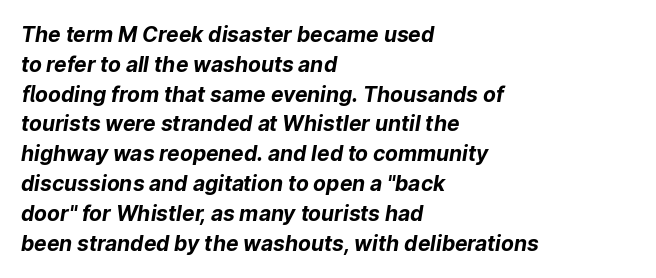
Bold? Absolutely — the strokes are thick and heavy. Does the copy run flush right? No — it runs flush left. Honestly, there is no underline to notice here at all. The lines sit at an ordinary, default distance from one another. Spacing between characters is what you'd get straight out of the box.
